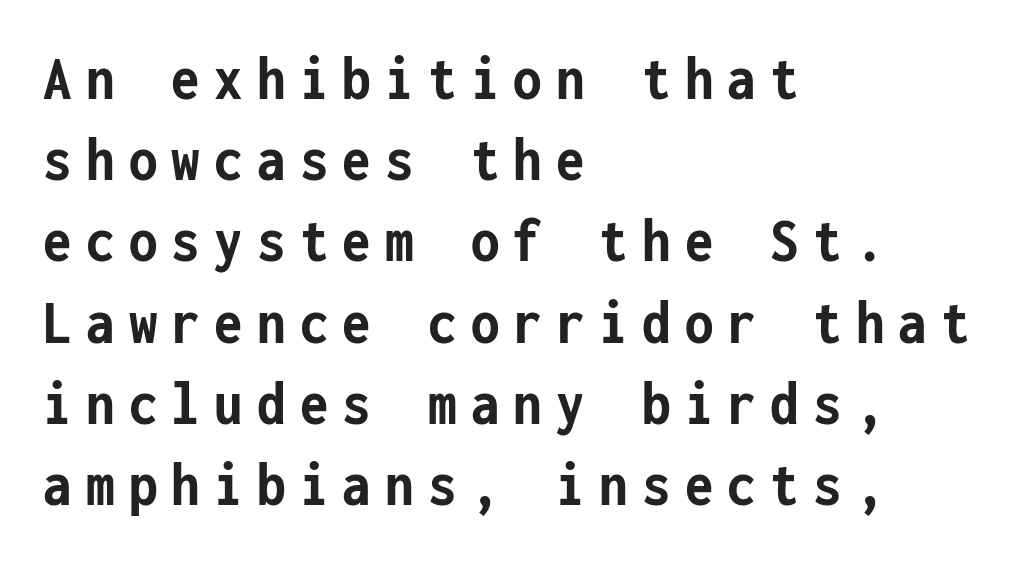
A sans-serif font was chosen for this passage. Each new line begins a customary step beneath the previous one. Heavy-handed strokes throughout: this text is bold. The area under the type is left untouched. The typography opts for an upright posture over an oblique one. Leftover space on each line is placed entirely after the last word.
